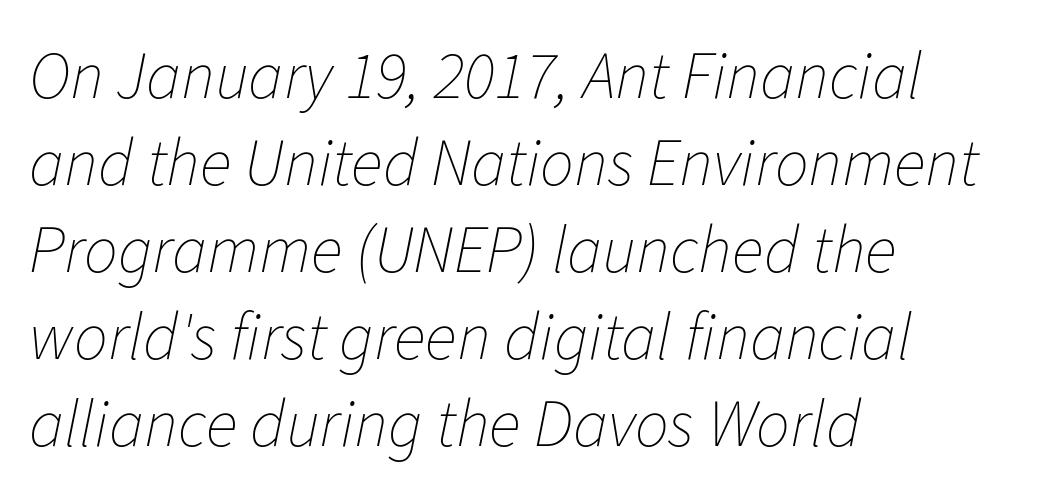
Students, note that the glyphs here touch the page at normal intervals. Interline gaps are of average width in this sample. The space beneath each line is pristine and unruled. The setting favours the left margin, as ordinary paragraphs usually do. Each letter keeps its own natural width here, so spacing adapts to shape. If you drew a line through each stem, it would be angled.
